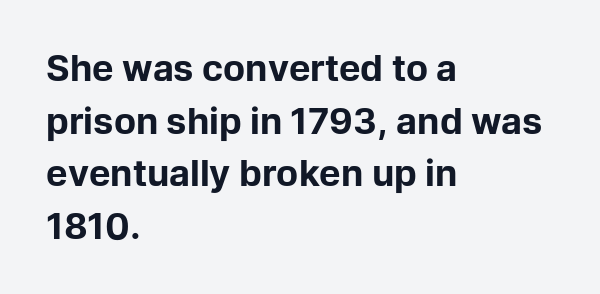
The image shows 36 px bold sans-serif type, upright; set left-aligned, normal line spacing (1.46x), normal letter spacing, not underlined; low stroke contrast and a medium x-height.
